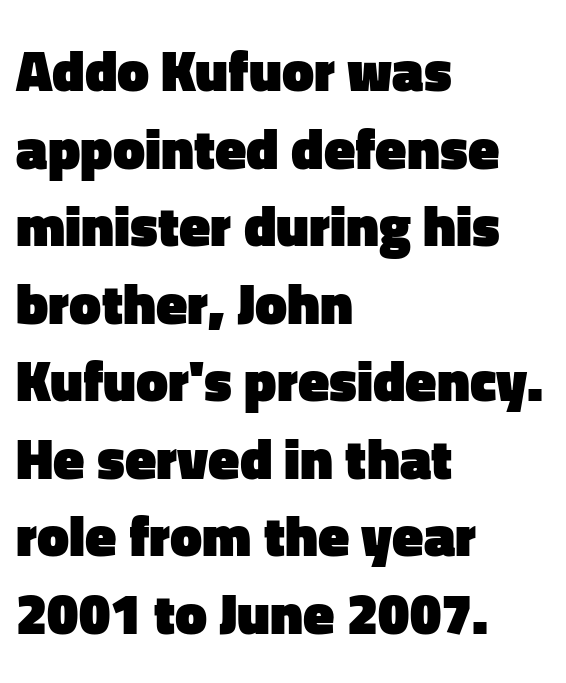
Compared with a centered layout, this one pins lines to the left instead. Compared with an ordinary text face, these strokes are far heavier — a full bold. Look at the bottom of the vertical strokes: they stop flat, with no serifs. The face used here is proportionally spaced, like ordinary book or web type. Is there any slant? The stems are plumb.
